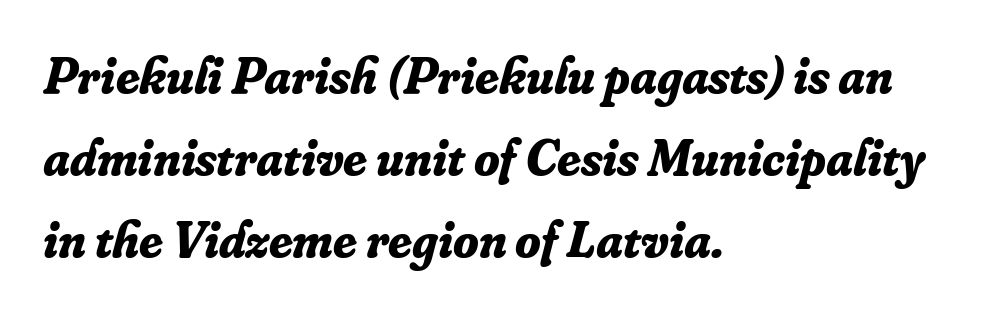
The image shows 52 px bold serif type, italic (leaning right); set left-aligned, normal line spacing (1.58x), normal letter spacing, not underlined; low stroke contrast and a small x-height.
